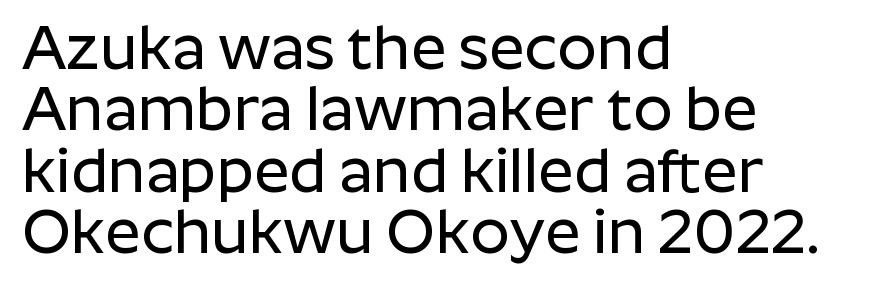
Q: Is the text italic (slanted)? A: No, it is upright.
Q: Is the typeface a serif or a sans-serif typeface? A: Sans-serif.
Q: Is the text underlined? A: No.
Q: How is the paragraph aligned? A: Left-aligned.
Q: Is the spacing between letters normal or unusually wide? A: Normal.
Q: Is the spacing between lines tight, normal or loose? A: Tight.
Q: Width (condensed, normal, or wide)? A: Normal.
Q: Stroke contrast? A: Low.
Q: x-height? A: Medium.
Q: Monospaced? A: No.
